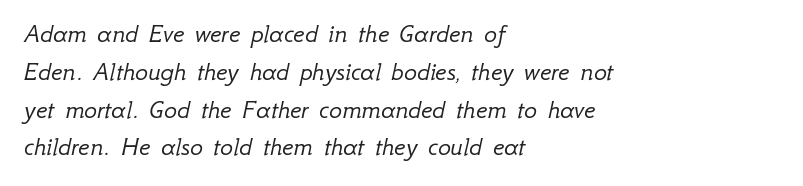
Q: Is the text bold? A: No.
Q: Is the text italic (slanted)? A: Yes, it leans right by about 12 degrees.
Q: Is the text underlined? A: No.
Q: How is the paragraph aligned? A: Left-aligned.
Q: Is the spacing between letters normal or unusually wide? A: Normal.
Q: Is the spacing between lines tight, normal or loose? A: Normal.
